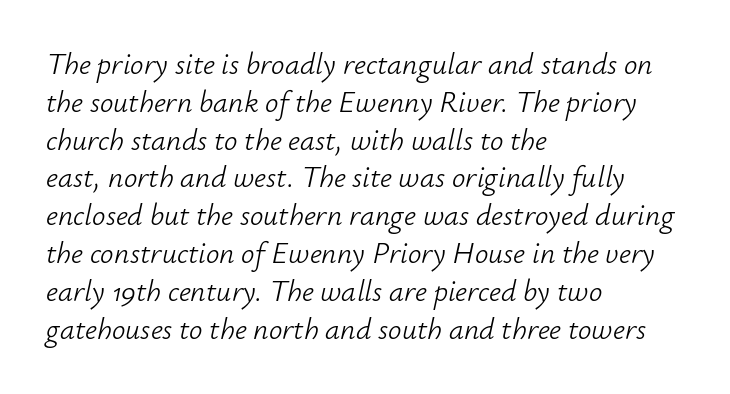
{"italic": "yes", "lean": "right", "slant_degrees": 12, "bold": "no", "weight": "light", "width": "normal", "stroke_contrast": "low", "x_height": "small", "monospaced": "no", "underline": "no", "align": "left", "line_spacing": "normal", "line_spacing_ratio": 1.26, "letter_spacing": "normal", "letter_spacing_em": 0.0, "glyph_px": 30}
